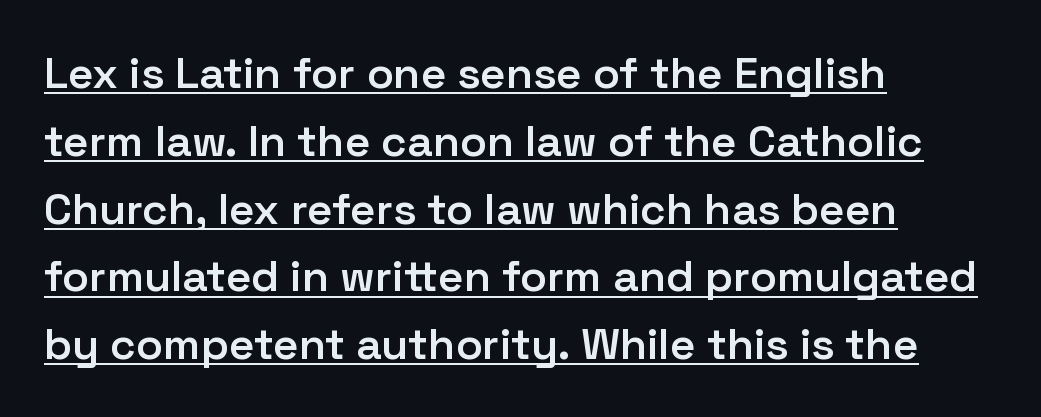
Q: Is the text bold? A: Semi-bold.
Q: Is the text italic (slanted)? A: No, it is upright.
Q: Is the typeface a serif or a sans-serif typeface? A: Sans-serif.
Q: Is the text underlined? A: Yes.
Q: How is the paragraph aligned? A: Left-aligned.
Q: Is the spacing between letters normal or unusually wide? A: Normal.
Q: Is the spacing between lines tight, normal or loose? A: Normal.
Q: Width (condensed, normal, or wide)? A: Normal.
Q: Stroke contrast? A: Low.
Q: x-height? A: Medium.
Q: Monospaced? A: No.
